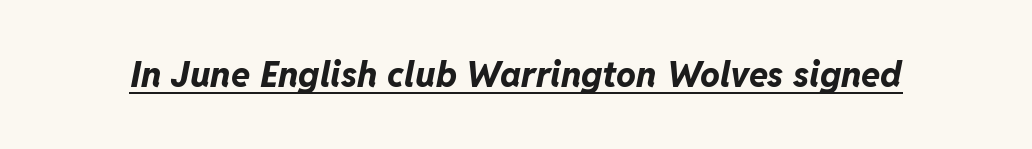
Q: Is the text bold? A: Yes.
Q: Is the text italic (slanted)? A: Yes, it leans right by about 11 degrees.
Q: Is the text underlined? A: Yes.
Q: Is the spacing between letters normal or unusually wide? A: Normal.
Q: Width (condensed, normal, or wide)? A: Normal.
Q: Stroke contrast? A: Low.
Q: x-height? A: Medium.
Q: Monospaced? A: No.
